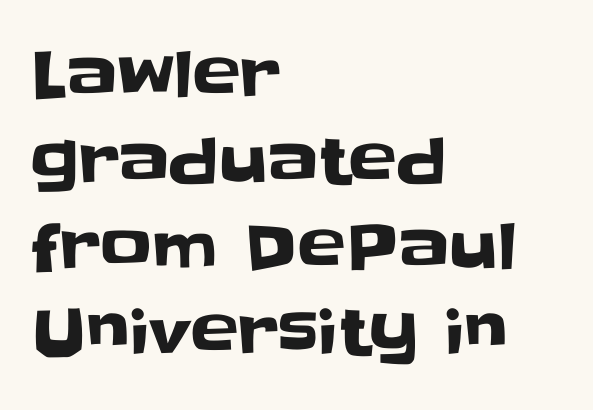
The image shows 64 px sans-serif type, upright; set left-aligned, normal line spacing (1.34x), normal letter spacing, not underlined; low stroke contrast and a large x-height.
